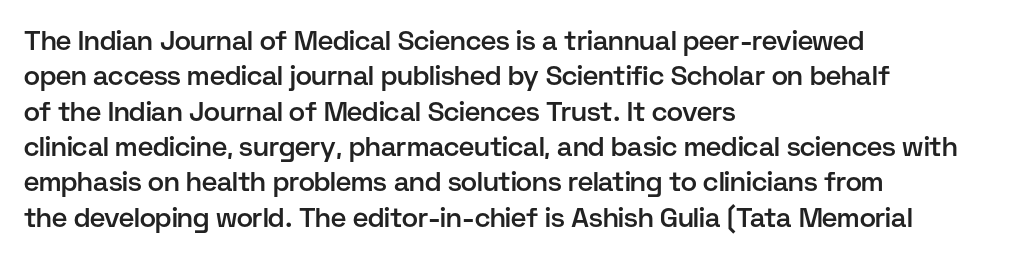
{"italic": "no", "bold": "semi", "underline": "no", "align": "left", "line_spacing": "normal", "line_spacing_ratio": 1.31, "letter_spacing": "normal", "letter_spacing_em": 0.0, "glyph_px": 27}
